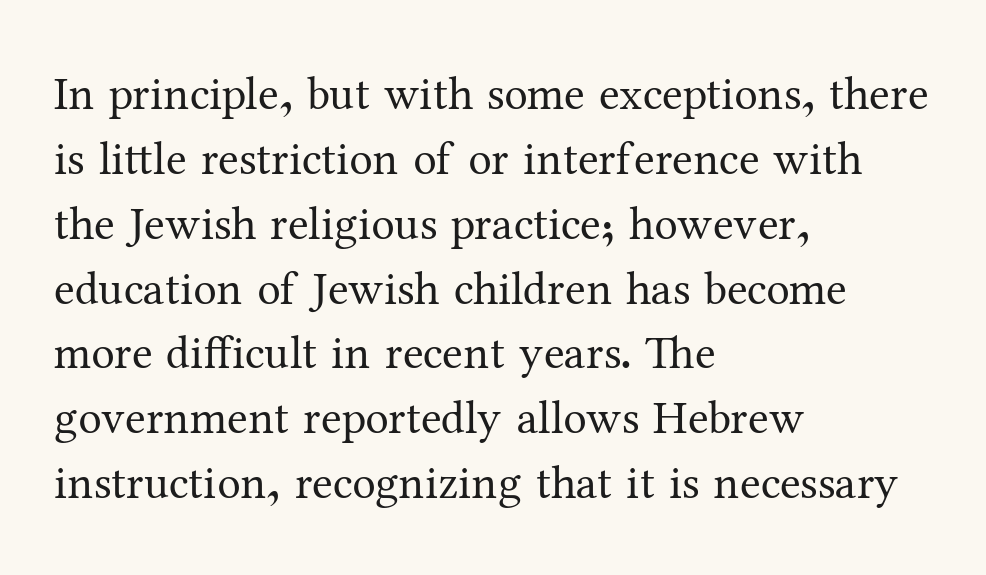
The image shows 47 px regular-weight serif type, upright; set left-aligned, normal line spacing (1.38x), normal letter spacing, not underlined; medium stroke contrast and a medium x-height.
